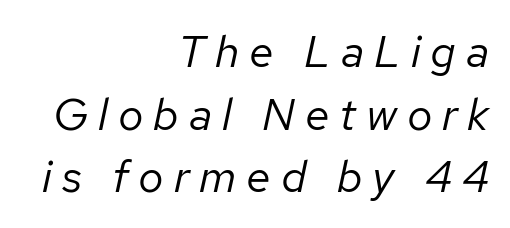
All the whitespace from short lines collects on the left. This sample keeps an unexceptional amount of space between lines. The string is rendered with underlining switched off. These lines were composed using italics. Looks like regular typesetting: each glyph gets only the width it needs.
